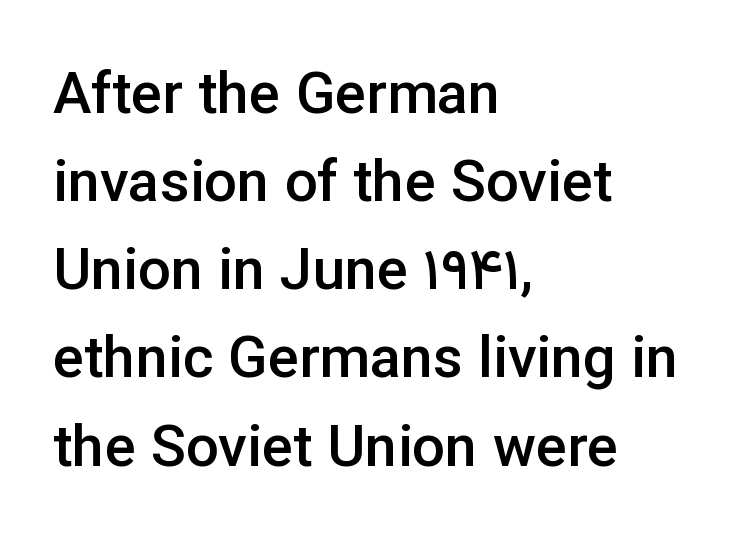
{"serif": "no", "italic": "no", "bold": "semi", "weight": "semibold", "width": "normal", "stroke_contrast": "low", "x_height": "medium", "monospaced": "no", "underline": "no", "align": "left", "line_spacing": "normal", "line_spacing_ratio": 1.52, "letter_spacing": "normal", "letter_spacing_em": 0.0, "glyph_px": 58}
